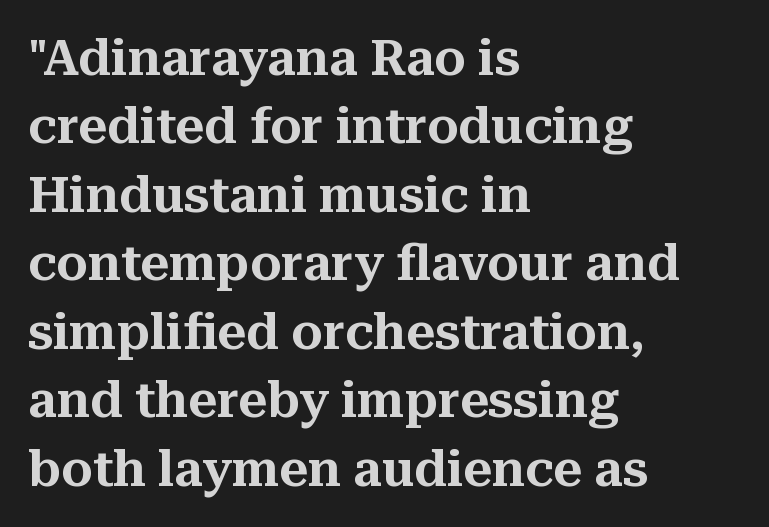
Q: Is the text italic (slanted)? A: No, it is upright.
Q: Is the typeface a serif or a sans-serif typeface? A: Serif.
Q: Is the text underlined? A: No.
Q: How is the paragraph aligned? A: Left-aligned.
Q: Is the spacing between letters normal or unusually wide? A: Normal.
Q: Is the spacing between lines tight, normal or loose? A: Normal.
Q: Width (condensed, normal, or wide)? A: Normal.
Q: Stroke contrast? A: Medium.
Q: x-height? A: Medium.
Q: Monospaced? A: No.
